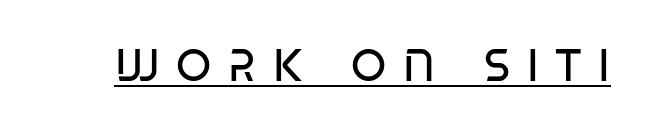
The image shows 45 px regular-weight, condensed sans-serif type, upright; set unusually wide letter spacing (+0.37 em), underlined; low stroke contrast and a large x-height.
